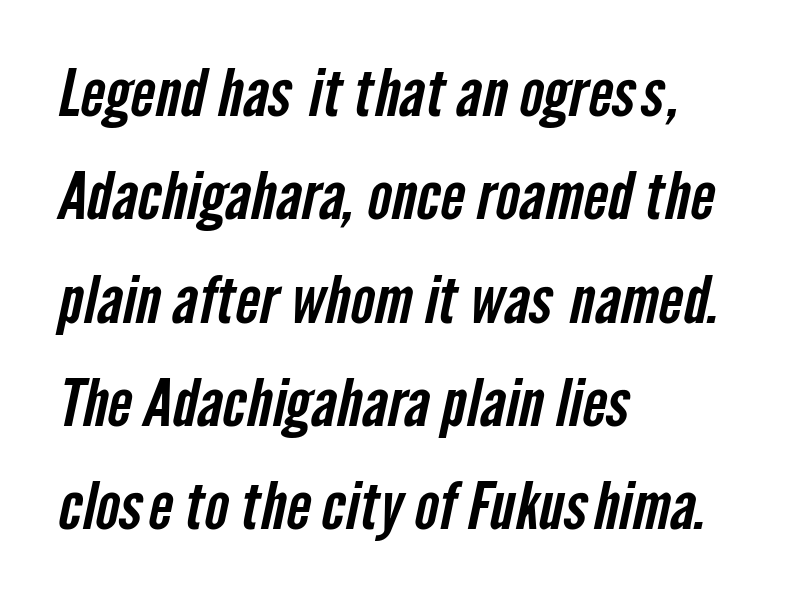
{"serif": "no", "width": "condensed", "stroke_contrast": "low", "x_height": "medium", "monospaced": "no", "underline": "no", "align": "left", "line_spacing": "normal", "line_spacing_ratio": 1.59, "letter_spacing": "normal", "letter_spacing_em": 0.0, "glyph_px": 65}
